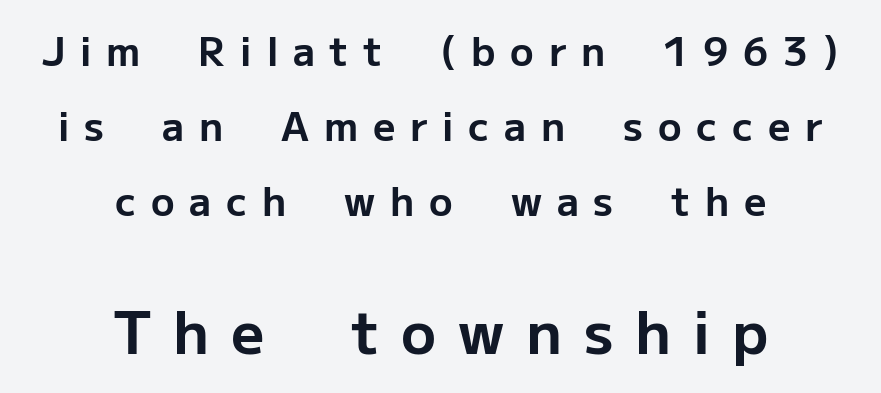
{"serif": "no", "italic": "no", "bold": "yes", "weight": "bold", "width": "normal", "stroke_contrast": "low", "x_height": "medium", "monospaced": "no", "underline": "no", "align": "center", "line_spacing": "loose", "line_spacing_ratio": 1.92, "letter_spacing": "wide", "letter_spacing_em": 0.38, "larger_block": "second", "size_ratio": 1.49, "glyph_px": 58}
